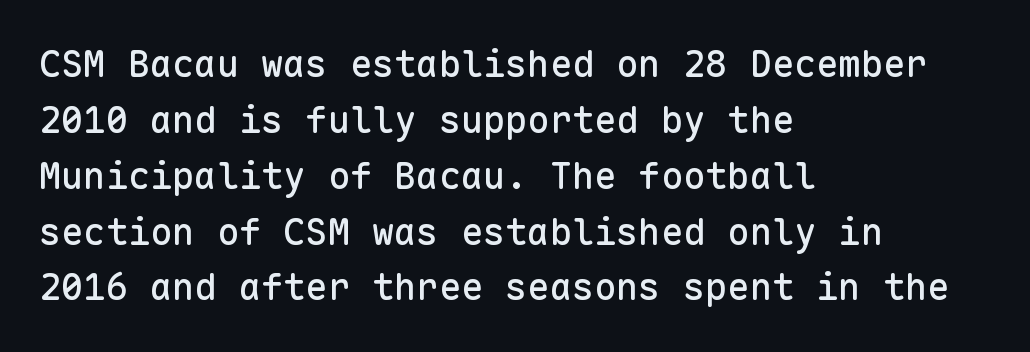
The image shows 37 px sans-serif type, upright, monospaced; set left-aligned, normal line spacing (1.51x), normal letter spacing, not underlined; low stroke contrast and a medium x-height.
